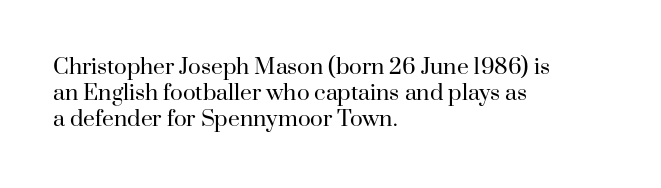
Q: Is the text bold? A: No.
Q: Is the text italic (slanted)? A: No, it is upright.
Q: Is the text underlined? A: No.
Q: How is the paragraph aligned? A: Left-aligned.
Q: Is the spacing between letters normal or unusually wide? A: Normal.
Q: Is the spacing between lines tight, normal or loose? A: Normal.
